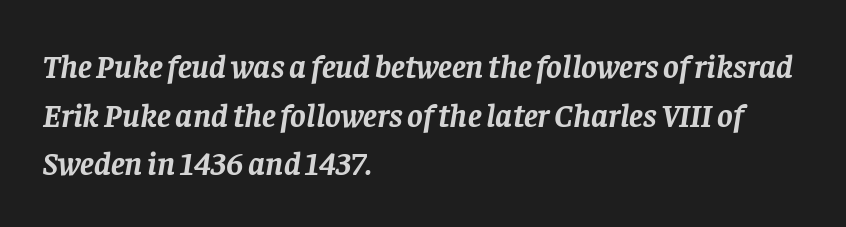
{"serif": "yes", "italic": "yes", "lean": "right", "slant_degrees": 8, "bold": "yes", "weight": "semibold", "width": "normal", "stroke_contrast": "low", "x_height": "large", "monospaced": "no", "underline": "no", "align": "left", "line_spacing": "normal", "line_spacing_ratio": 1.47, "letter_spacing": "normal", "letter_spacing_em": 0.0, "glyph_px": 33}
